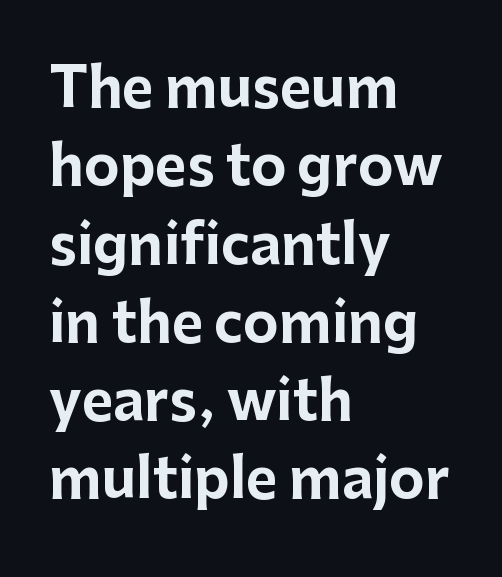
{"serif": "no", "italic": "no", "bold": "yes", "weight": "bold", "width": "normal", "stroke_contrast": "low", "x_height": "medium", "monospaced": "no", "underline": "no", "align": "left", "line_spacing": "normal", "line_spacing_ratio": 1.45, "letter_spacing": "normal", "letter_spacing_em": 0.0, "glyph_px": 54}
